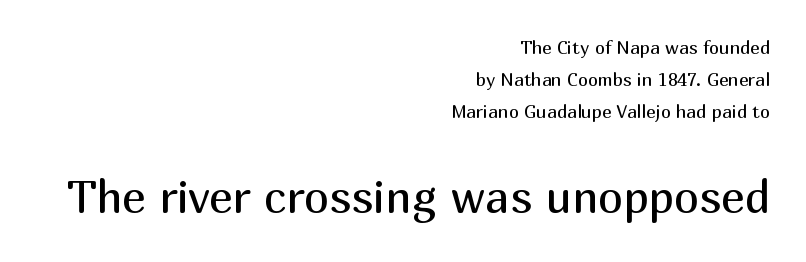
This is roman type, the default non-slanted kind. The line texture is even and compact thanks to regular tracking. Every row of glyphs terminates at an identical x-position on the right. Nobody drew a line under any word here. Stroke terminals: plain, sans-serif. Is the stroke heavy? The answer is a plain regular-or-lighter.
